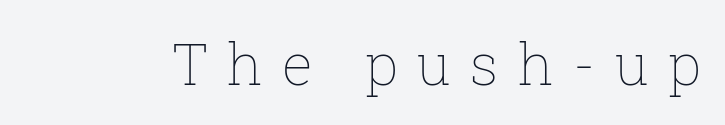
Q: Is the text bold? A: No.
Q: Is the text italic (slanted)? A: No, it is upright.
Q: Is the text underlined? A: No.
Q: Is the spacing between letters normal or unusually wide? A: Unusually wide.
Q: Width (condensed, normal, or wide)? A: Normal.
Q: Stroke contrast? A: Low.
Q: x-height? A: Medium.
Q: Monospaced? A: No.
